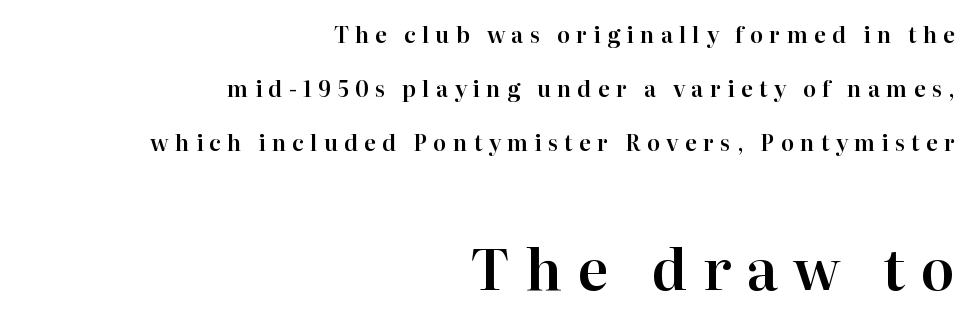
This sample has the flowing, uneven cadence of proportional lettering. The line-height multiplier appears high, well above default. Nobody drew a line under any word here. The lower block of text is set noticeably larger than the block above it. I'd call this a serif setting — the letters wear small feet.
